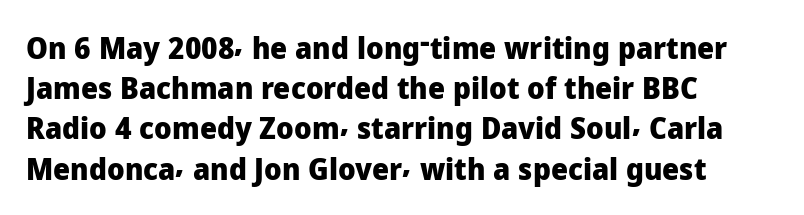
{"serif": "no", "italic": "no", "bold": "yes", "weight": "heavy", "width": "normal", "stroke_contrast": "low", "x_height": "medium", "monospaced": "no", "underline": "no", "align": "left", "line_spacing": "normal", "line_spacing_ratio": 1.34, "letter_spacing": "normal", "letter_spacing_em": 0.0, "glyph_px": 30}
